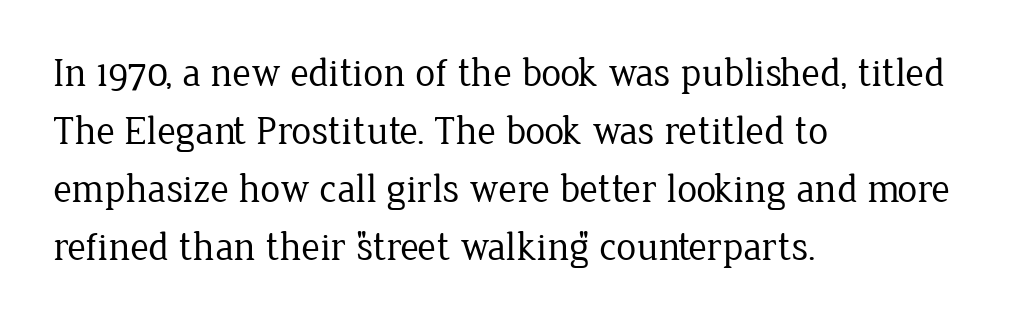
The weight tops out at a normal text grade. The letters stand straight up with perfectly vertical stems. The rendering anchors every line to the left-hand side. Words float on clear page, feet unadorned. Standard letterfit; no display-style spreading of the glyphs.
